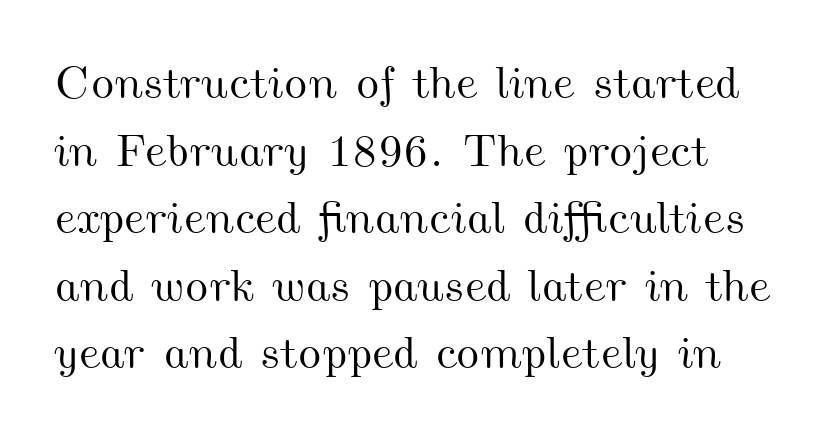
The image shows 46 px wide type; set normal line spacing (1.47x), normal letter spacing, not underlined; medium stroke contrast and a small x-height.
